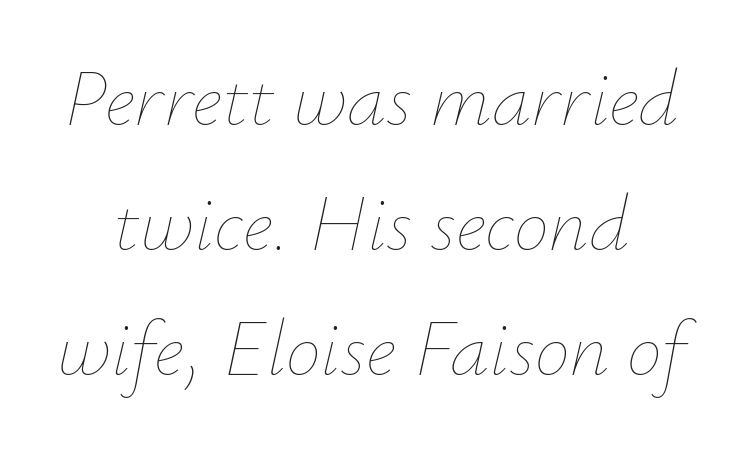
Q: Is the text bold? A: No.
Q: Is the text italic (slanted)? A: Yes, it leans right by about 12 degrees.
Q: Is the text underlined? A: No.
Q: Is the spacing between letters normal or unusually wide? A: Normal.
Q: Is the spacing between lines tight, normal or loose? A: Normal.
Q: Width (condensed, normal, or wide)? A: Normal.
Q: Stroke contrast? A: Low.
Q: x-height? A: Small.
Q: Monospaced? A: No.
